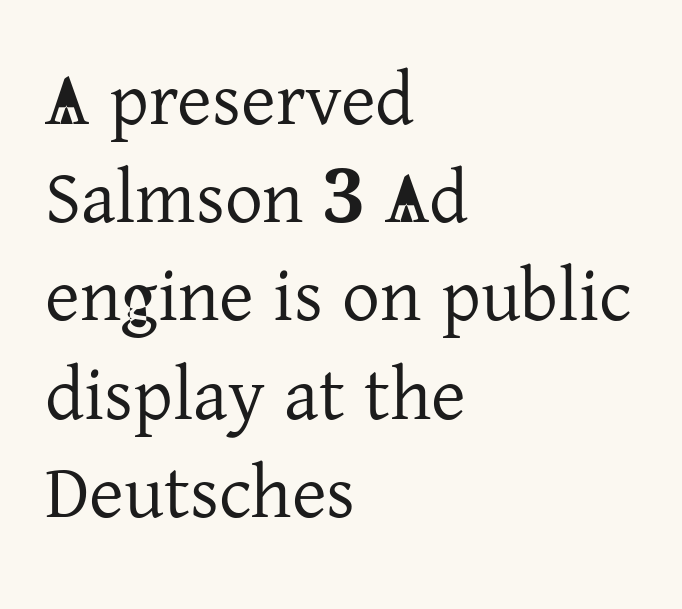
What stands out about the letter spacing? Nothing — it is the standard amount. Old-style or modern, the face here clearly has serifs. Vertically, the passage feels balanced, rows spaced as you'd expect. Nope, not italic — everything's standing straight.
